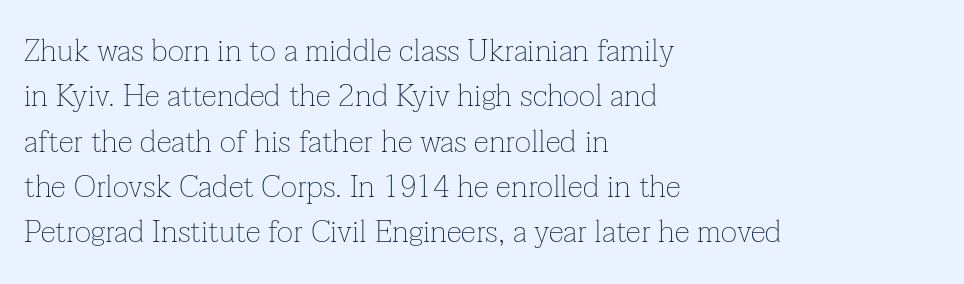
Q: Is the text bold? A: No.
Q: Is the text italic (slanted)? A: No, it is upright.
Q: Is the typeface a serif or a sans-serif typeface? A: Serif.
Q: Is the text underlined? A: No.
Q: How is the paragraph aligned? A: Left-aligned.
Q: Is the spacing between letters normal or unusually wide? A: Normal.
Q: Is the spacing between lines tight, normal or loose? A: Normal.
Q: Width (condensed, normal, or wide)? A: Normal.
Q: Stroke contrast? A: Low.
Q: x-height? A: Medium.
Q: Monospaced? A: No.
